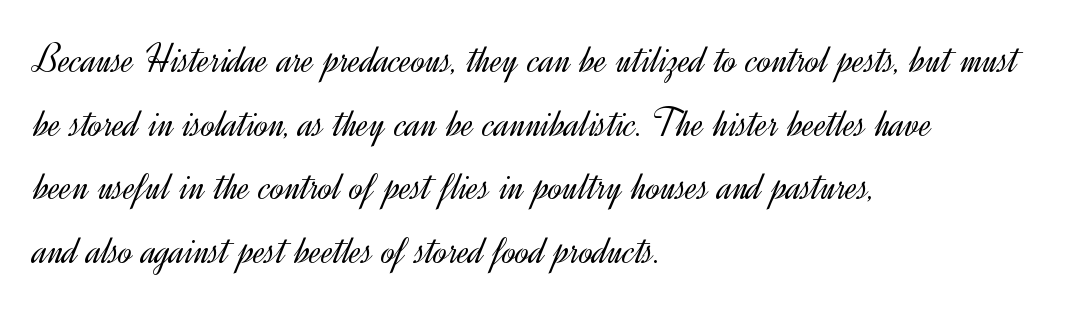
The image shows 41 px light sans-serif type; set left-aligned, normal line spacing (1.55x), normal letter spacing, not underlined; a small x-height.
